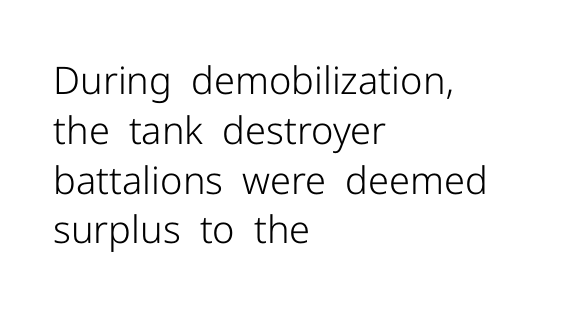
{"serif": "no", "italic": "no", "bold": "no", "weight": "light", "width": "normal", "stroke_contrast": "low", "x_height": "medium", "monospaced": "no", "underline": "no", "align": "left", "line_spacing": "normal", "line_spacing_ratio": 1.31, "letter_spacing": "normal", "letter_spacing_em": 0.0, "glyph_px": 38}
